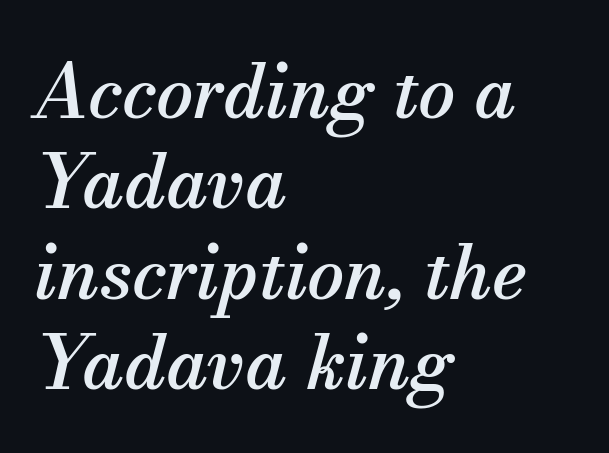
Q: Is the text italic (slanted)? A: Yes, it leans right by about 13 degrees.
Q: Is the typeface a serif or a sans-serif typeface? A: Serif.
Q: Is the text underlined? A: No.
Q: How is the paragraph aligned? A: Left-aligned.
Q: Is the spacing between letters normal or unusually wide? A: Normal.
Q: Width (condensed, normal, or wide)? A: Normal.
Q: Stroke contrast? A: Medium.
Q: x-height? A: Small.
Q: Monospaced? A: No.
